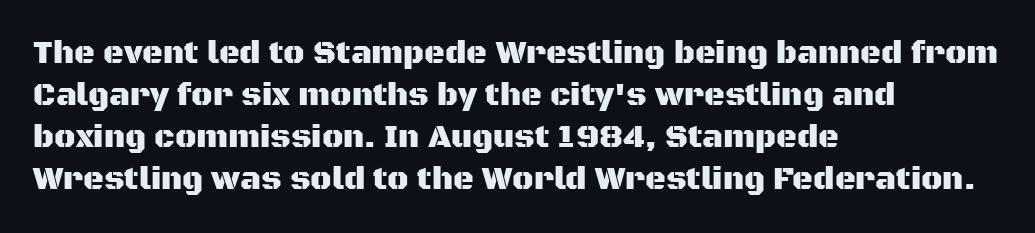
The image shows 32 px sans-serif type, upright; set left-aligned, normal line spacing (1.31x), normal letter spacing, not underlined; medium stroke contrast and a large x-height.
